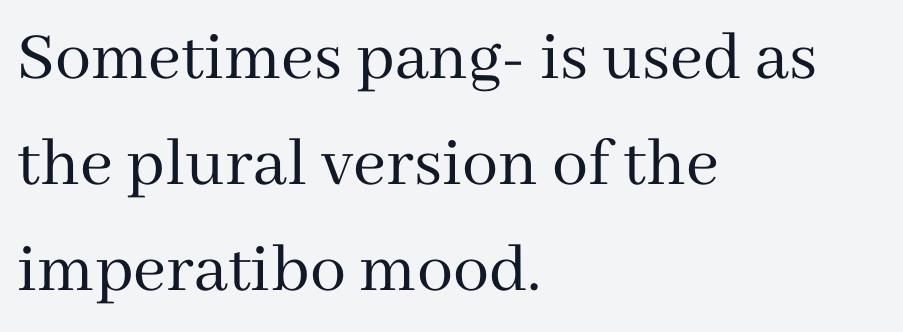
Q: Is the text bold? A: No.
Q: Is the text italic (slanted)? A: No, it is upright.
Q: Is the typeface a serif or a sans-serif typeface? A: Serif.
Q: Is the text underlined? A: No.
Q: How is the paragraph aligned? A: Left-aligned.
Q: Is the spacing between letters normal or unusually wide? A: Normal.
Q: Is the spacing between lines tight, normal or loose? A: Normal.
Q: Width (condensed, normal, or wide)? A: Normal.
Q: Stroke contrast? A: Medium.
Q: x-height? A: Medium.
Q: Monospaced? A: No.
